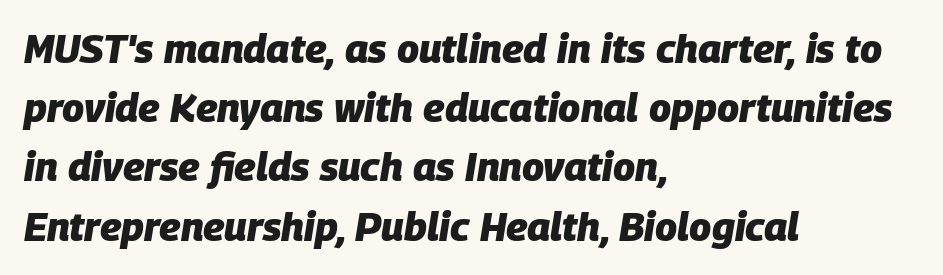
The image shows 40 px heavy type, italic (leaning right); set left-aligned, normal line spacing (1.48x), normal letter spacing, not underlined; low stroke contrast and a large x-height.
